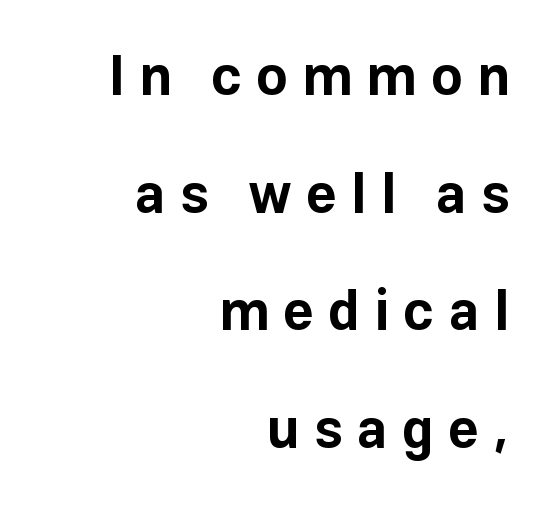
Q: Is the text bold? A: Yes.
Q: Is the text italic (slanted)? A: No, it is upright.
Q: Is the typeface a serif or a sans-serif typeface? A: Sans-serif.
Q: Is the text underlined? A: No.
Q: How is the paragraph aligned? A: Right-aligned.
Q: Is the spacing between letters normal or unusually wide? A: Unusually wide.
Q: Is the spacing between lines tight, normal or loose? A: Loose.
Q: Width (condensed, normal, or wide)? A: Normal.
Q: Stroke contrast? A: Low.
Q: x-height? A: Medium.
Q: Monospaced? A: No.
